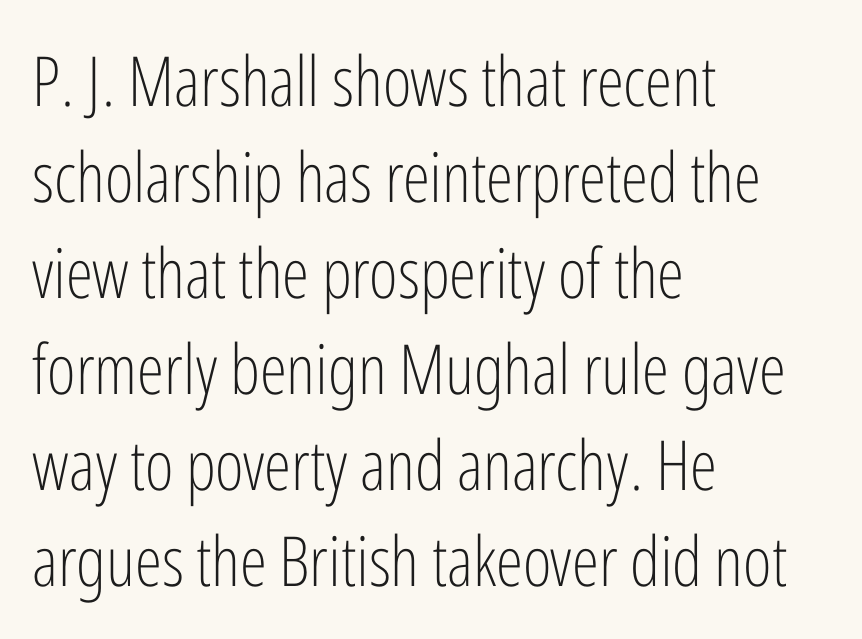
The image shows 69 px light, condensed sans-serif type, upright; set left-aligned, normal line spacing (1.39x), normal letter spacing, not underlined; low stroke contrast and a medium x-height.
